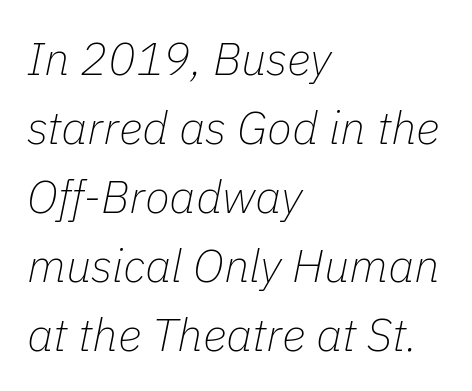
{"italic": "yes", "lean": "right", "slant_degrees": 11, "bold": "no", "weight": "thin", "width": "normal", "stroke_contrast": "low", "x_height": "medium", "monospaced": "no", "underline": "no", "align": "left", "line_spacing": "normal", "line_spacing_ratio": 1.5, "letter_spacing": "normal", "letter_spacing_em": 0.0, "glyph_px": 46}
